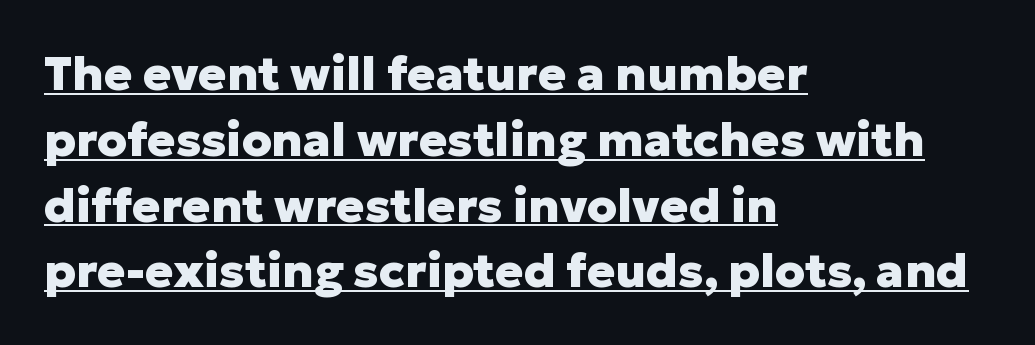
Each new line begins a customary step beneath the previous one. This sample carries an underscore along the baseline area. These lines are rendered in a variable-pitch font. Tracking value appears to be zero — textbook default spacing. This is sans-serif lettering, the kind often seen on screens and signage.
